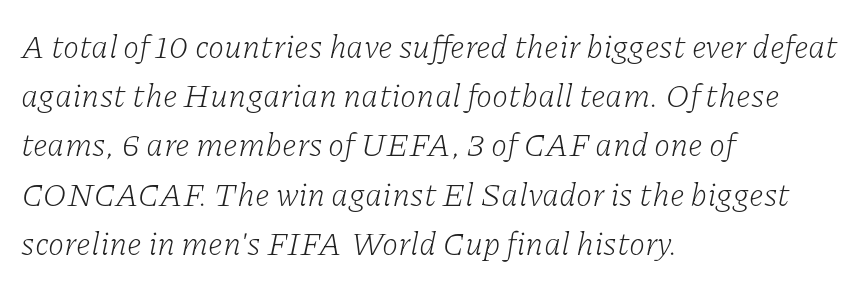
The image shows 33 px light serif type, italic (leaning right); set left-aligned, normal line spacing (1.49x), normal letter spacing, not underlined; low stroke contrast and a medium x-height.
